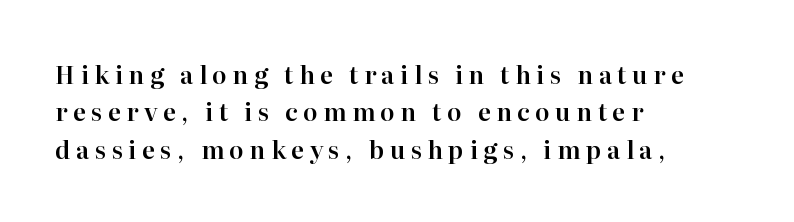
The image shows 24 px text type, upright; set left-aligned, normal line spacing (1.56x), unusually wide letter spacing (+0.23 em), not underlined.
